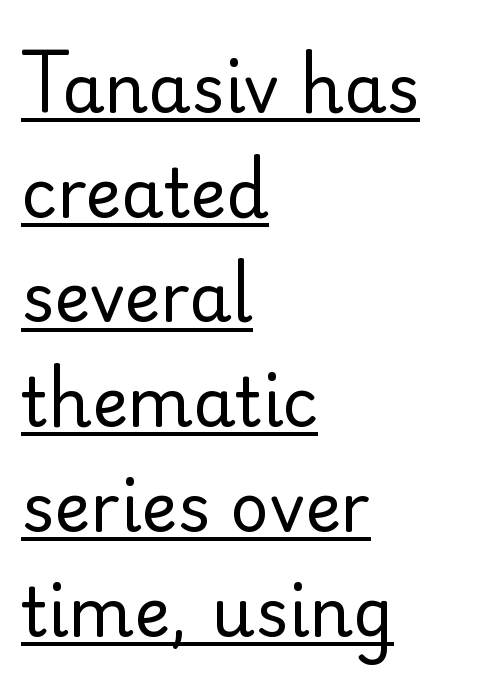
Q: Is the text bold? A: No.
Q: Is the text italic (slanted)? A: No, it is upright.
Q: Is the typeface a serif or a sans-serif typeface? A: Sans-serif.
Q: Is the text underlined? A: Yes.
Q: How is the paragraph aligned? A: Left-aligned.
Q: Is the spacing between letters normal or unusually wide? A: Normal.
Q: Is the spacing between lines tight, normal or loose? A: Normal.
Q: Width (condensed, normal, or wide)? A: Normal.
Q: Stroke contrast? A: Low.
Q: x-height? A: Small.
Q: Monospaced? A: No.
